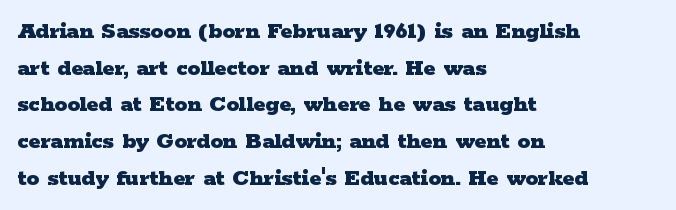
Q: Is the text bold? A: Yes.
Q: Is the text italic (slanted)? A: No, it is upright.
Q: Is the text underlined? A: No.
Q: How is the paragraph aligned? A: Left-aligned.
Q: Is the spacing between letters normal or unusually wide? A: Normal.
Q: Is the spacing between lines tight, normal or loose? A: Normal.
